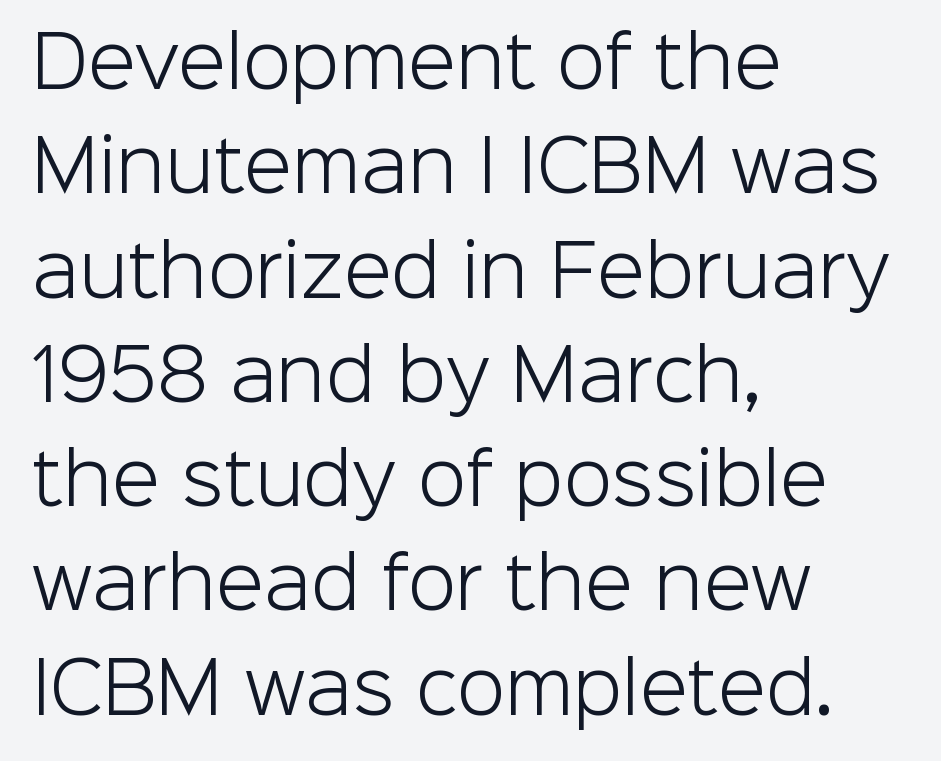
{"serif": "no", "italic": "no", "bold": "no", "weight": "light", "width": "normal", "stroke_contrast": "low", "x_height": "medium", "monospaced": "no", "underline": "no", "align": "left", "line_spacing": "normal", "line_spacing_ratio": 1.49, "letter_spacing": "normal", "letter_spacing_em": 0.0, "glyph_px": 70}
